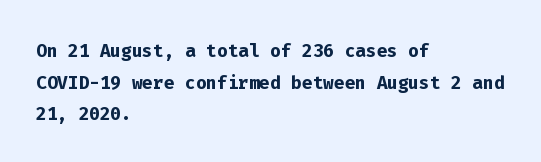
Q: Is the text bold? A: Yes.
Q: Is the text italic (slanted)? A: No, it is upright.
Q: Is the text underlined? A: No.
Q: How is the paragraph aligned? A: Left-aligned.
Q: Is the spacing between letters normal or unusually wide? A: Normal.
Q: Is the spacing between lines tight, normal or loose? A: Normal.
